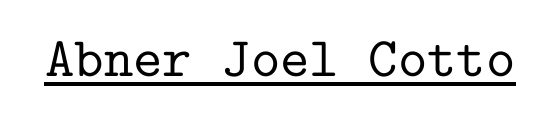
The image shows 56 px serif type, upright, monospaced; set normal letter spacing, underlined; low stroke contrast and a medium x-height.
